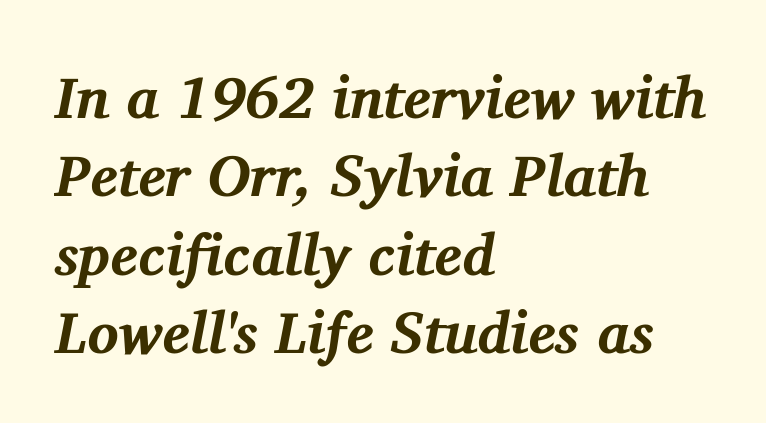
Q: Is the text bold? A: Yes.
Q: Is the text italic (slanted)? A: Yes, it leans right by about 11 degrees.
Q: Is the typeface a serif or a sans-serif typeface? A: Serif.
Q: Is the text underlined? A: No.
Q: How is the paragraph aligned? A: Left-aligned.
Q: Is the spacing between letters normal or unusually wide? A: Normal.
Q: Is the spacing between lines tight, normal or loose? A: Normal.
Q: Width (condensed, normal, or wide)? A: Normal.
Q: Stroke contrast? A: Medium.
Q: x-height? A: Medium.
Q: Monospaced? A: No.
